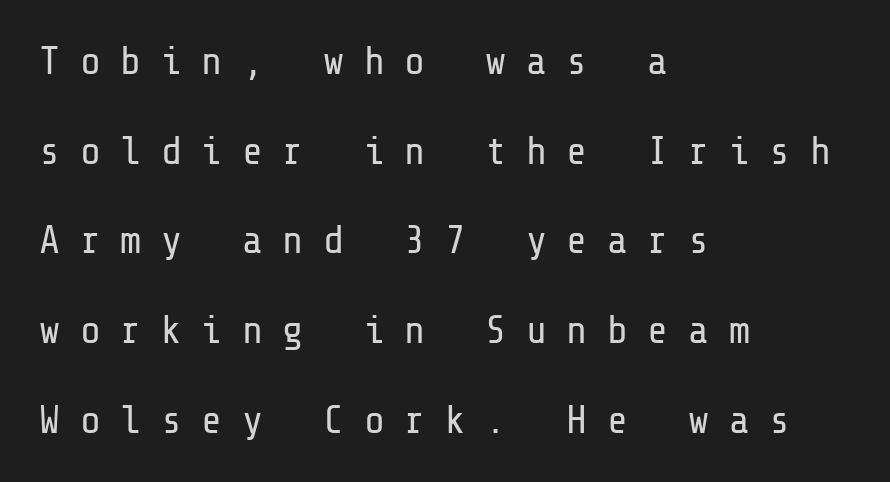
The image shows 39 px regular-weight sans-serif type, upright; set left-aligned, loose line spacing (2.3x), unusually wide letter spacing (+0.5 em), not underlined; low stroke contrast and a medium x-height.
